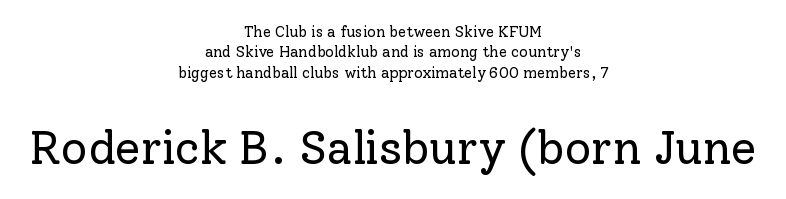
Does the lettering tilt? It doesn't — this is upright. Reading top to bottom, the characters get bigger at the block break. Leading matches the norm, producing a regular column. Stems and bowls with no extra thickness — not bold. Old-style or modern, the face here clearly has serifs.
